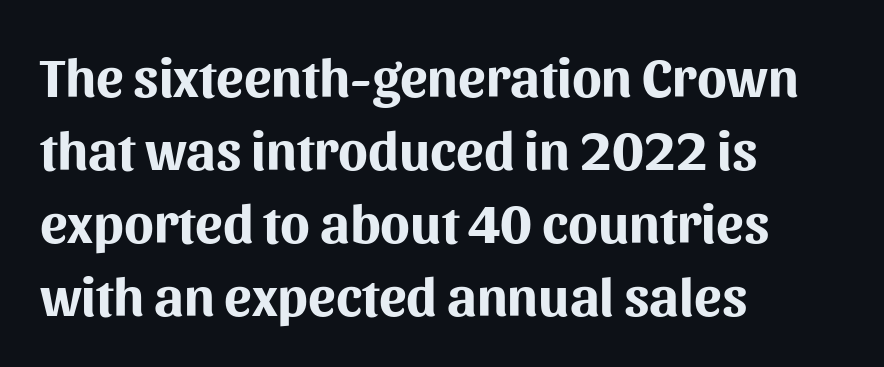
Q: Is the text bold? A: Yes.
Q: Is the text italic (slanted)? A: No, it is upright.
Q: Is the typeface a serif or a sans-serif typeface? A: Sans-serif.
Q: Is the text underlined? A: No.
Q: How is the paragraph aligned? A: Left-aligned.
Q: Is the spacing between letters normal or unusually wide? A: Normal.
Q: Is the spacing between lines tight, normal or loose? A: Normal.
Q: Width (condensed, normal, or wide)? A: Normal.
Q: Stroke contrast? A: Medium.
Q: x-height? A: Medium.
Q: Monospaced? A: No.
